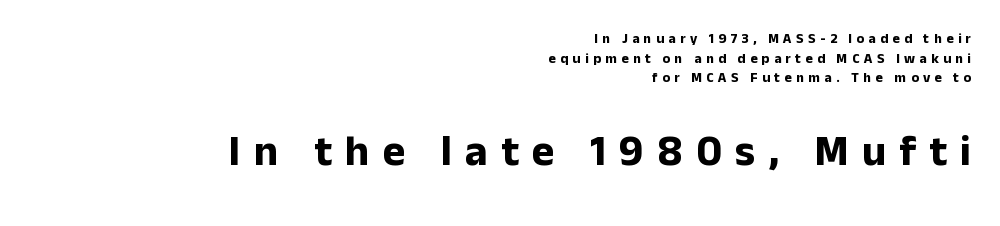
Each row of text sits above clean, open space. Alignment: flush right. The passage shown is typeset with a sans-serif family. Reading top to bottom, the characters get bigger at the block break. Ascenders rise straight up at ninety degrees. Short note: letters widely spaced.
